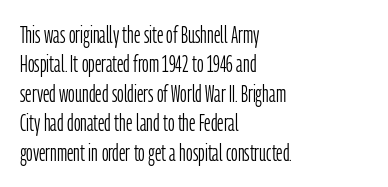
Q: Is the text bold? A: No.
Q: Is the text italic (slanted)? A: No, it is upright.
Q: Is the text underlined? A: No.
Q: How is the paragraph aligned? A: Left-aligned.
Q: Is the spacing between letters normal or unusually wide? A: Normal.
Q: Is the spacing between lines tight, normal or loose? A: Normal.
